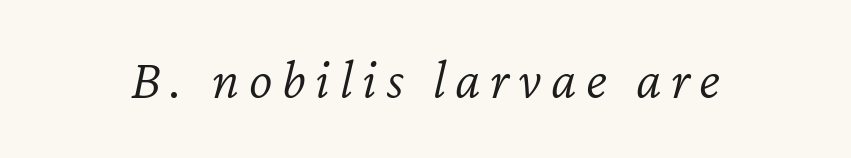
{"italic": "yes", "lean": "right", "slant_degrees": 12, "bold": "no", "weight": "light", "width": "normal", "stroke_contrast": "low", "x_height": "medium", "monospaced": "no", "underline": "no", "glyph_px": 56}
